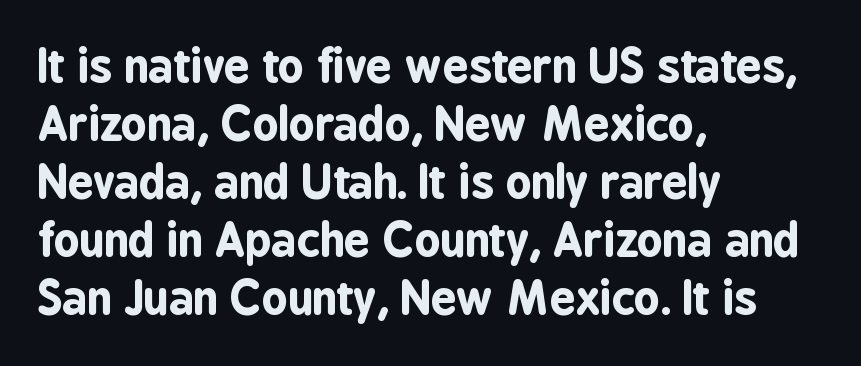
The face used here is rendered with its standard letterfit. Underline: absent. Each letter's strokes conclude bluntly, with no projecting serifs. Ascenders rise straight up at ninety degrees.
